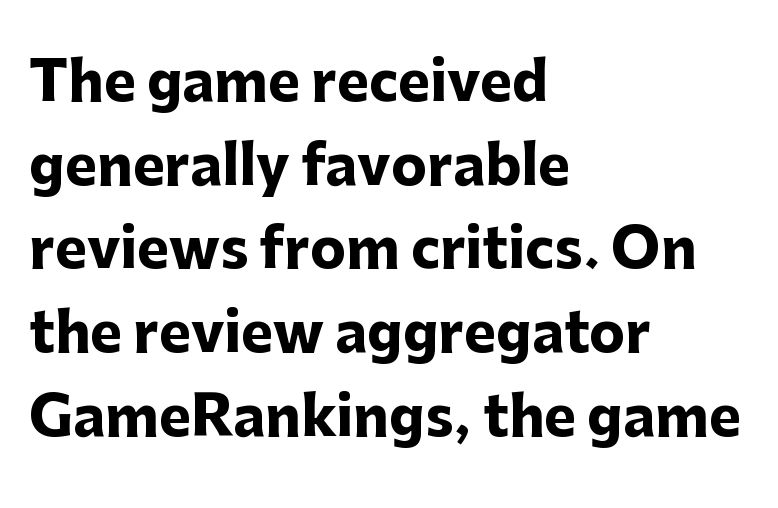
The image shows 54 px heavy sans-serif type, upright; set left-aligned, normal line spacing (1.55x), normal letter spacing, not underlined; low stroke contrast and a medium x-height.
